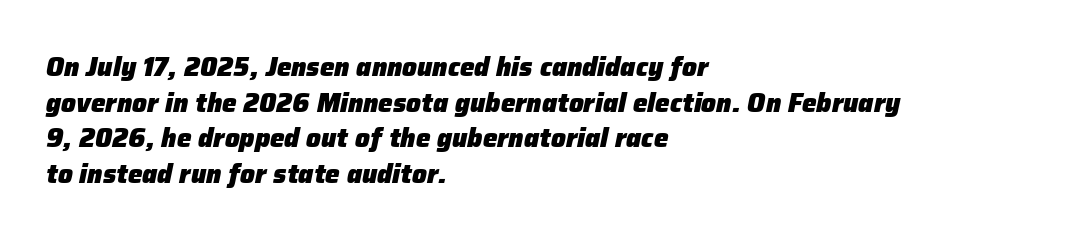
Compared with a centered layout, this one pins lines to the left instead. These lines carry a lot of weight — the face is fully bold. Yep, that's italic — everything's leaning. How are the letters spaced? Ordinarily, with no added tracking. The area under the type is left untouched. Summary of vertical rhythm: regular, with standard interline spacing.
